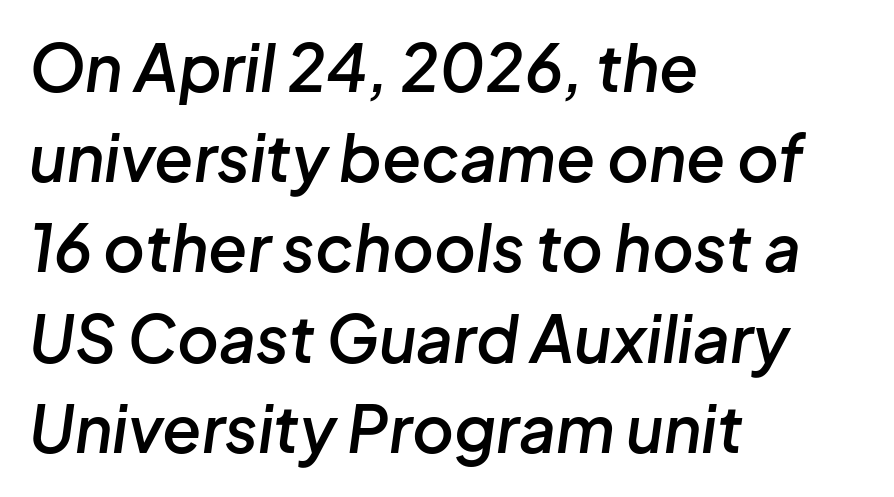
Q: Is the text bold? A: Semi-bold.
Q: Is the text italic (slanted)? A: Yes, it leans right by about 8 degrees.
Q: Is the text underlined? A: No.
Q: How is the paragraph aligned? A: Left-aligned.
Q: Is the spacing between letters normal or unusually wide? A: Normal.
Q: Is the spacing between lines tight, normal or loose? A: Normal.
Q: Width (condensed, normal, or wide)? A: Normal.
Q: Stroke contrast? A: Low.
Q: x-height? A: Medium.
Q: Monospaced? A: No.
